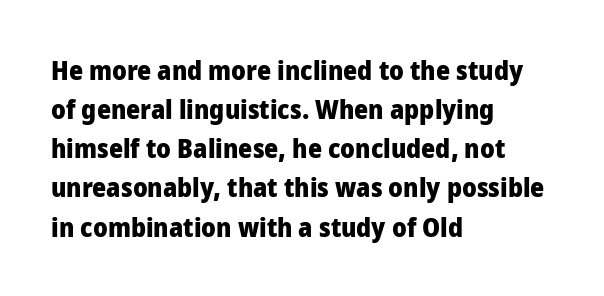
The image shows 27 px bold type, upright; set left-aligned, normal line spacing (1.45x), normal letter spacing, not underlined.
